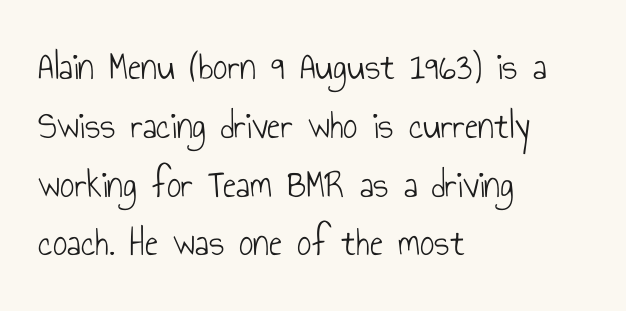
The image shows 40 px light, condensed sans-serif type, upright; set left-aligned, normal line spacing (1.47x), normal letter spacing, not underlined; low stroke contrast and a small x-height.
